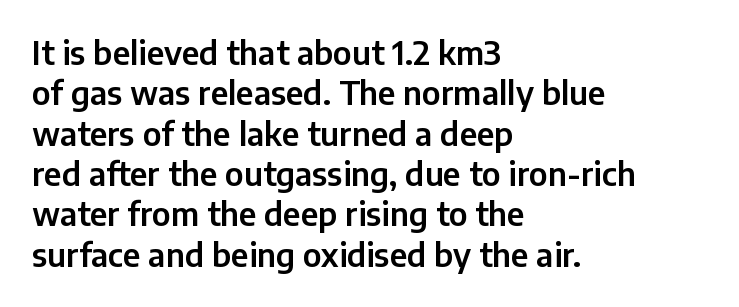
The image shows 32 px sans-serif type, upright; set left-aligned, normal line spacing (1.26x), normal letter spacing, not underlined; low stroke contrast and a medium x-height.
